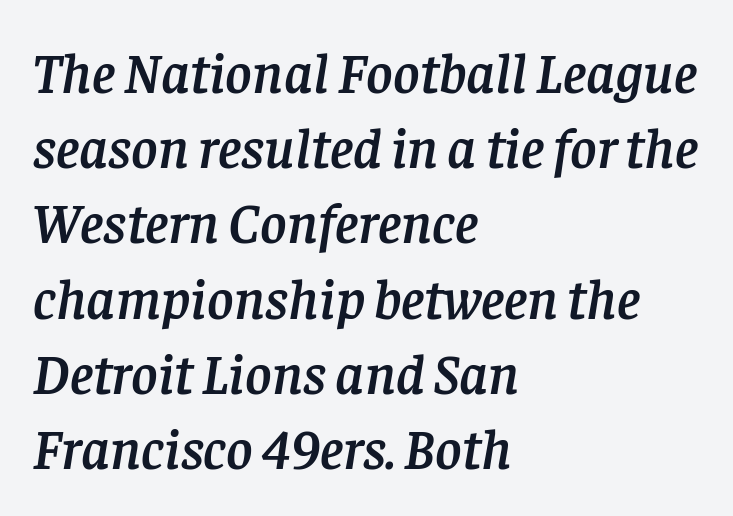
The image shows 57 px serif type, italic (leaning right); set left-aligned, normal line spacing (1.32x), normal letter spacing, not underlined; low stroke contrast and a large x-height.
